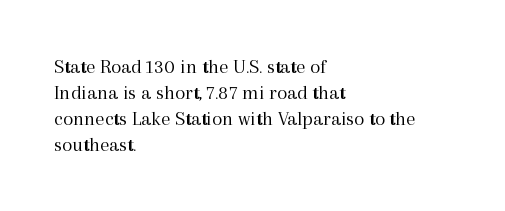
Q: Is the text bold? A: No.
Q: Is the text italic (slanted)? A: No, it is upright.
Q: Is the text underlined? A: No.
Q: How is the paragraph aligned? A: Left-aligned.
Q: Is the spacing between letters normal or unusually wide? A: Normal.
